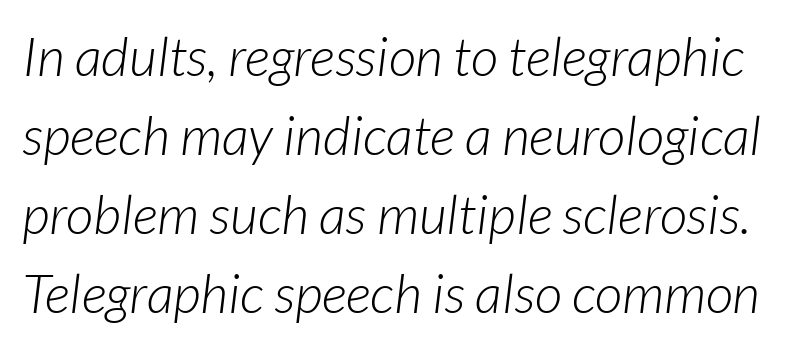
No extra ink here — the face is not bold. In terms of letterspacing, this is plain default setting. It's the slanting kind of type. Looks like regular typesetting: each glyph gets only the width it needs. This sample keeps an unexceptional amount of space between lines.
